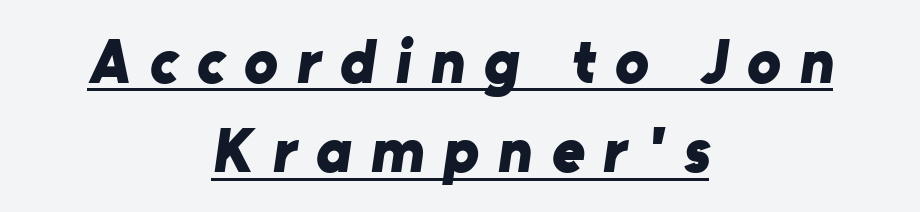
Loose tracking; the words dissolve into strings of separated letters. The passage shown is typed in a proportional face where columns would drift. If you measured baseline to baseline, you'd find a middling distance. Notice how a bar underscores the lettering throughout.
